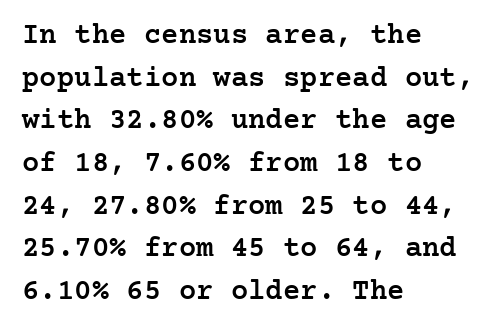
Notice how descenders clear the ascenders below comfortably — that's standard leading. Is there any slant? The stems are plumb. The line texture is even and compact thanks to regular tracking. Are there feet on the stems? There are — it's a serif. Lines of text with bare space underneath.
